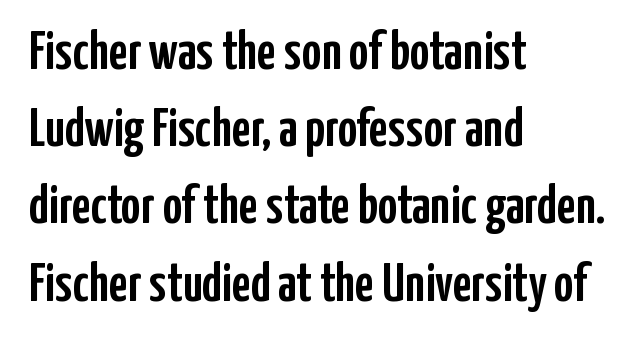
The image shows 54 px condensed sans-serif type, upright; set left-aligned, normal line spacing (1.43x), normal letter spacing, not underlined; low stroke contrast and a medium x-height.
